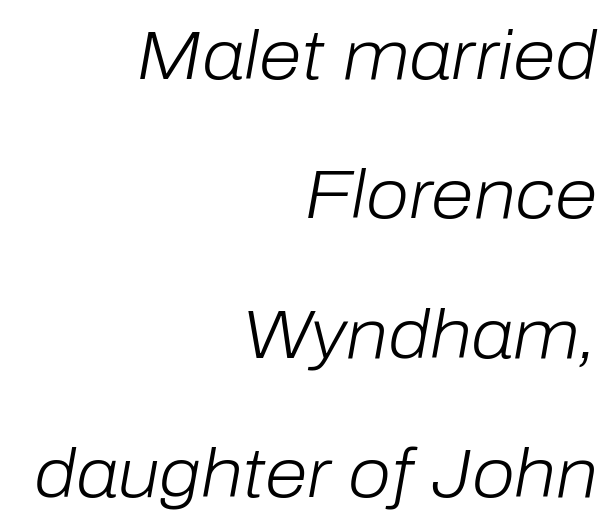
Q: Is the text bold? A: No.
Q: Is the text italic (slanted)? A: Yes, it leans right by about 10 degrees.
Q: Is the text underlined? A: No.
Q: How is the paragraph aligned? A: Right-aligned.
Q: Is the spacing between letters normal or unusually wide? A: Normal.
Q: Is the spacing between lines tight, normal or loose? A: Loose.
Q: Width (condensed, normal, or wide)? A: Normal.
Q: Stroke contrast? A: Low.
Q: x-height? A: Medium.
Q: Monospaced? A: No.
